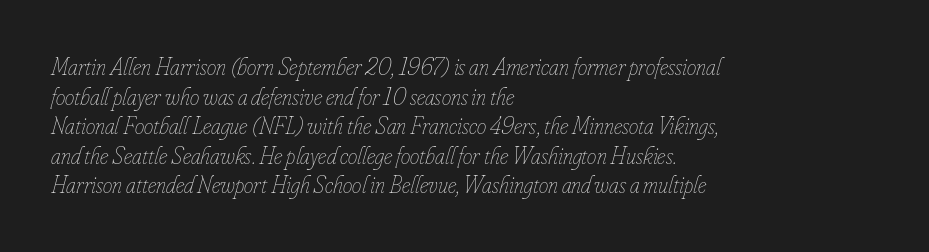
Visually the block forms a straight wall on the left and a jagged coastline on the right. Tracking here is standard; glyphs follow each other at the usual distance. Quick note: underline off. Every character sits at an angle, as italics do.
